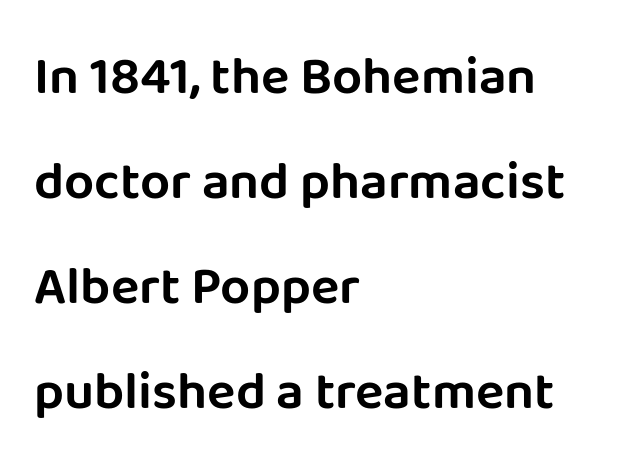
Q: Is the text italic (slanted)? A: No, it is upright.
Q: Is the typeface a serif or a sans-serif typeface? A: Sans-serif.
Q: Is the text underlined? A: No.
Q: How is the paragraph aligned? A: Left-aligned.
Q: Is the spacing between letters normal or unusually wide? A: Normal.
Q: Is the spacing between lines tight, normal or loose? A: Loose.
Q: Width (condensed, normal, or wide)? A: Normal.
Q: Stroke contrast? A: Low.
Q: x-height? A: Large.
Q: Monospaced? A: No.
